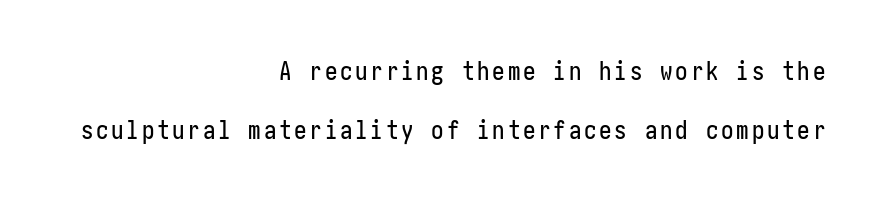
{"italic": "no", "underline": "no", "align": "right", "line_spacing": "loose", "line_spacing_ratio": 2.36, "glyph_px": 25}
